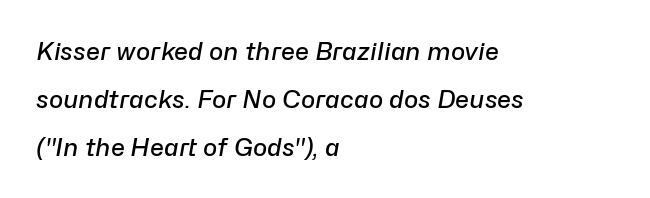
The rendering keeps characters at their native spacing. These lines are set flush left with a ragged right edge. Style check: oblique. This rendering features lettering with no underline. Compared with an ordinary text face, these strokes are moderately heavier — a semibold. What's the leading like? Stretched, with rows far apart.
